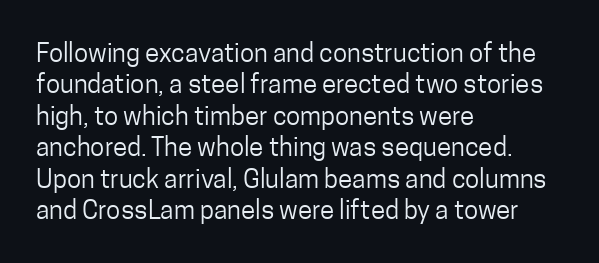
The image shows 26 px text type, upright; set left-aligned, line spacing 1.21x, normal letter spacing, not underlined.
